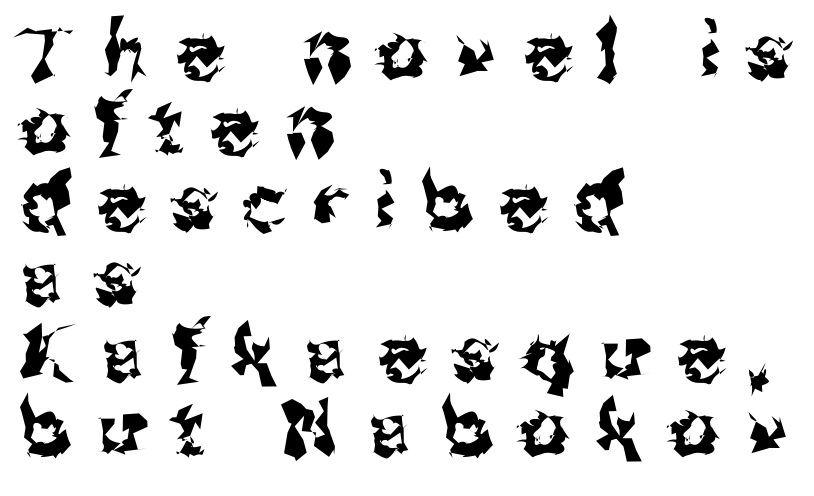
The image shows 77 px sans-serif type, upright; set left-aligned, tight line spacing (0.98x), unusually wide letter spacing (+0.37 em), not underlined; medium stroke contrast and a medium x-height.
